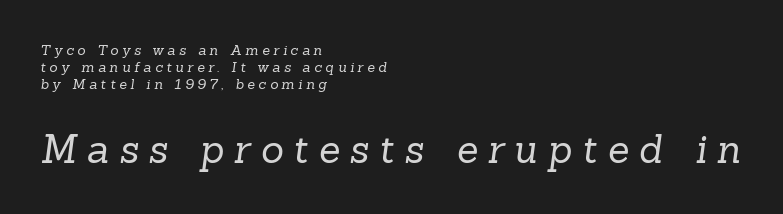
Stroke mass is kept to a normal reading level or below. The lower block of text is set noticeably larger than the block above it. The type family on display is of the serif kind. Is the block centered? No — it sits flush against the left margin.
